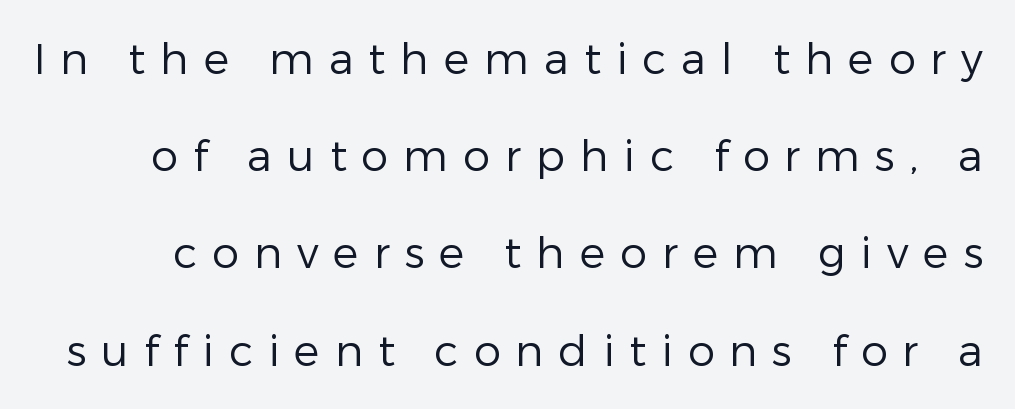
Stroke mass is kept to a normal reading level or below. Students, note that the glyphs here are deliberately spaced far apart. Looks like regular typesetting: each glyph gets only the width it needs. Rows of type keep a wide berth in the vertical direction. Vertical strokes here are truly vertical. Nothing sits at the stroke ends, so this counts as sans-serif.
